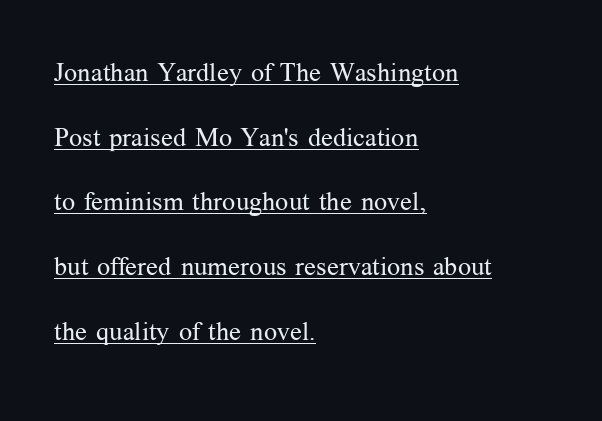
Q: Is the text bold? A: No.
Q: Is the text italic (slanted)? A: No, it is upright.
Q: Is the text underlined? A: Yes.
Q: How is the paragraph aligned? A: Left-aligned.
Q: Is the spacing between letters normal or unusually wide? A: Normal.
Q: Is the spacing between lines tight, normal or loose? A: Loose.
